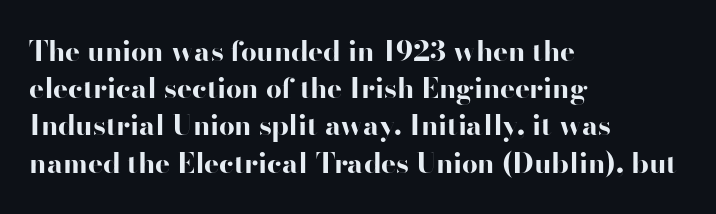
The image shows 28 px bold, wide sans-serif type, upright; set left-aligned, normal line spacing (1.33x), normal letter spacing, not underlined; high stroke contrast and a small x-height.
